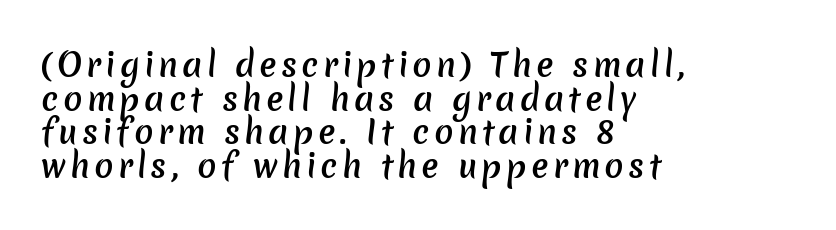
Slightly chunky letters — semibold, I'd say, not full bold. Descenders hang freely into open space. Think of a printed novel: that variable character pitch is what you see here. The block of text is dense from top to bottom, with scant space between rows.
